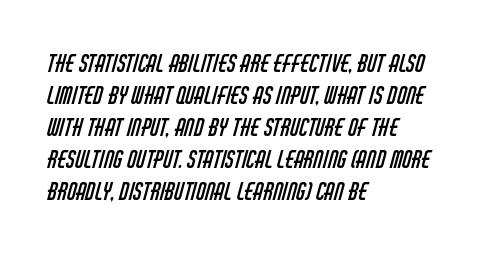
The image shows 24 px text type; set left-aligned, normal line spacing (1.33x), normal letter spacing, not underlined.
